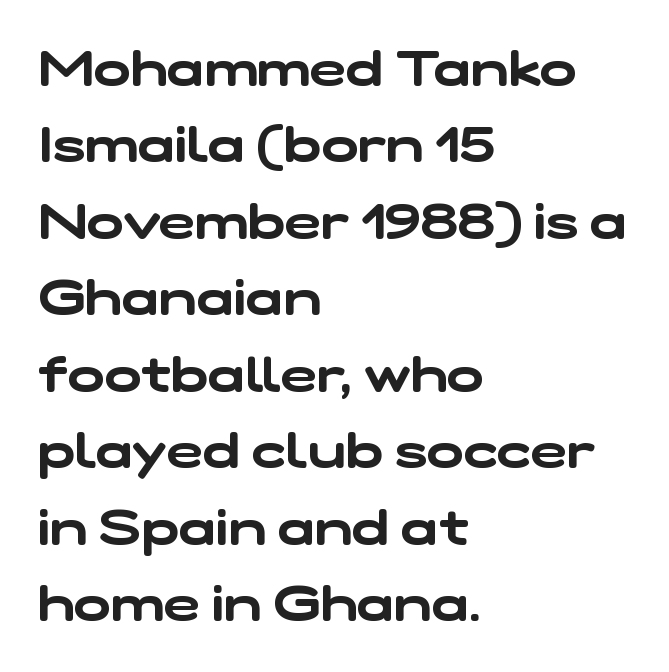
The image shows 49 px wide sans-serif type; set left-aligned, normal line spacing (1.56x), normal letter spacing, not underlined; low stroke contrast and a medium x-height.
